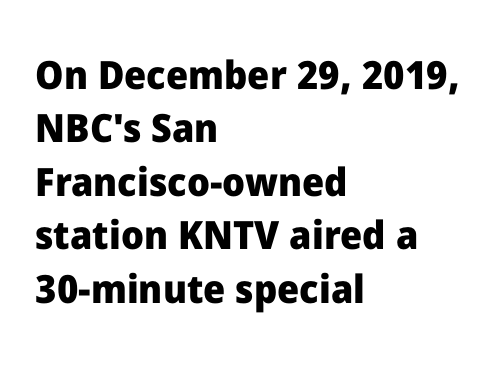
Baseline-to-baseline distance is the conventional proportion of letter height. Each glyph is drawn with heavy, bold strokes. The area under the type is left untouched. Check where the strokes stop: nothing finishes them off — pure sans.
